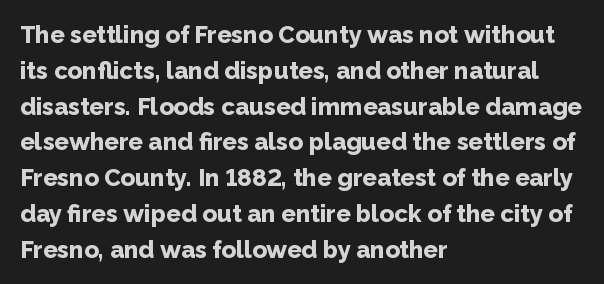
Q: Is the text bold? A: Yes.
Q: Is the text italic (slanted)? A: No, it is upright.
Q: Is the text underlined? A: No.
Q: How is the paragraph aligned? A: Left-aligned.
Q: Is the spacing between letters normal or unusually wide? A: Normal.
Q: Is the spacing between lines tight, normal or loose? A: Normal.
